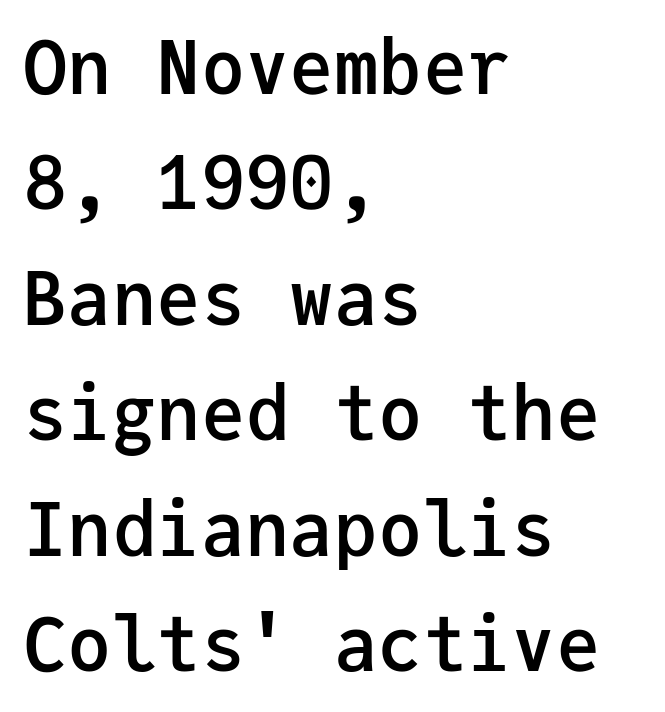
{"serif": "no", "italic": "no", "bold": "semi", "weight": "semibold", "width": "normal", "stroke_contrast": "low", "x_height": "medium", "monospaced": "yes", "underline": "no", "align": "left", "line_spacing": "normal", "line_spacing_ratio": 1.56, "letter_spacing": "normal", "letter_spacing_em": 0.0, "glyph_px": 74}
